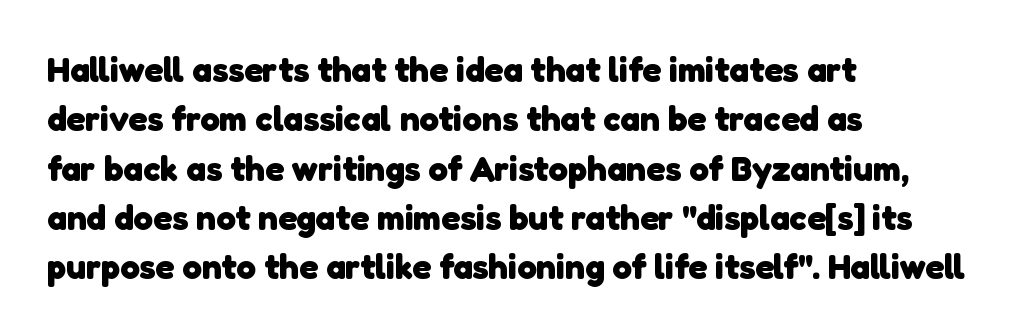
Do the characters align in a grid? No, the font is proportional. Caption: multi-line text, flush left, ragged right. The face used here is a sans, in the tradition of grotesques and geometrics. If you measured baseline to baseline, you'd find a middling distance. No extra tracking has been applied to these lines.
